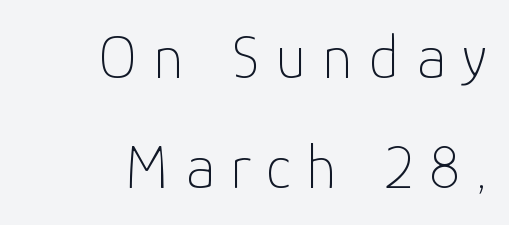
It's the straight-up-and-down kind of type. Spacing verdict: proportional, widths tailored to each character. The line texture is sparse and dotted thanks to wide tracking. This rendering employs a face without finishing strokes, i.e., a sans-serif. The face looks like a standard text weight, possibly lighter. Descenders are the only things crossing below the line.
